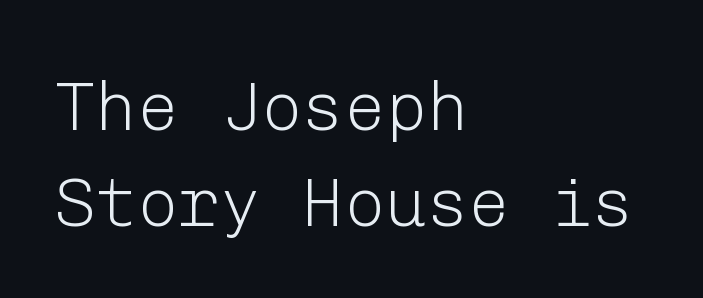
The image shows 69 px light sans-serif type, upright; set left-aligned, normal line spacing (1.39x), normal letter spacing, not underlined; low stroke contrast and a medium x-height.
